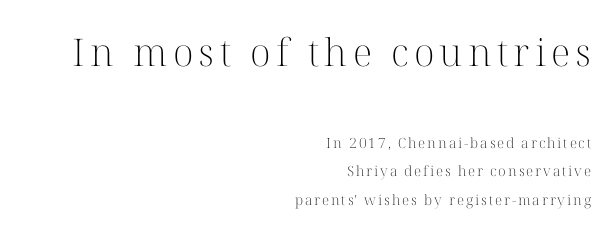
Q: Is the text bold? A: No.
Q: Is the text italic (slanted)? A: No, it is upright.
Q: Is the typeface a serif or a sans-serif typeface? A: Serif.
Q: Is the text underlined? A: No.
Q: How is the paragraph aligned? A: Right-aligned.
Q: Is the spacing between lines tight, normal or loose? A: Loose.
Q: Which block of text is set in a larger size, the first (top) or the second (bottom)? A: The first (top) one.
Q: Width (condensed, normal, or wide)? A: Normal.
Q: Stroke contrast? A: High.
Q: x-height? A: Medium.
Q: Monospaced? A: No.
